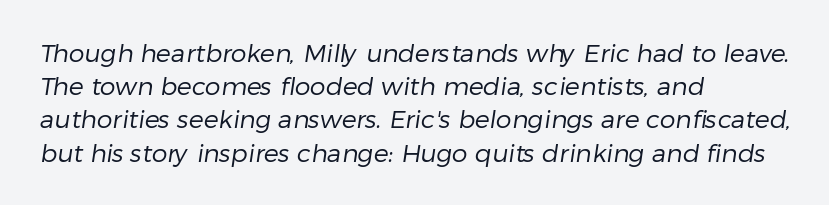
What stands out about the letter spacing? Nothing — it is the standard amount. Normally led — the rows are evenly, conventionally spaced. A student would call this left alignment; a typographer would say flush left, rag right. Check under the words: just untouched page. Think standard paragraph weight, or any step lighter than that.
